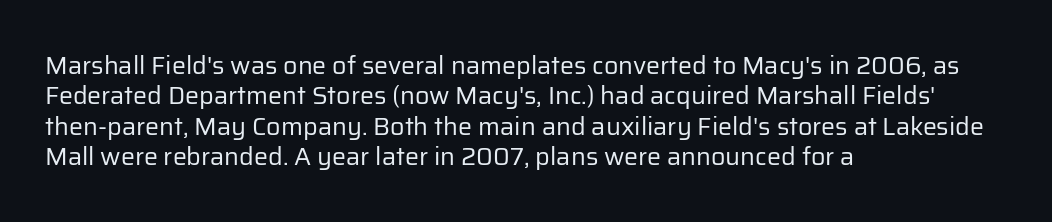
Q: Is the text bold? A: No.
Q: Is the text italic (slanted)? A: No, it is upright.
Q: Is the text underlined? A: No.
Q: How is the paragraph aligned? A: Left-aligned.
Q: Is the spacing between letters normal or unusually wide? A: Normal.
